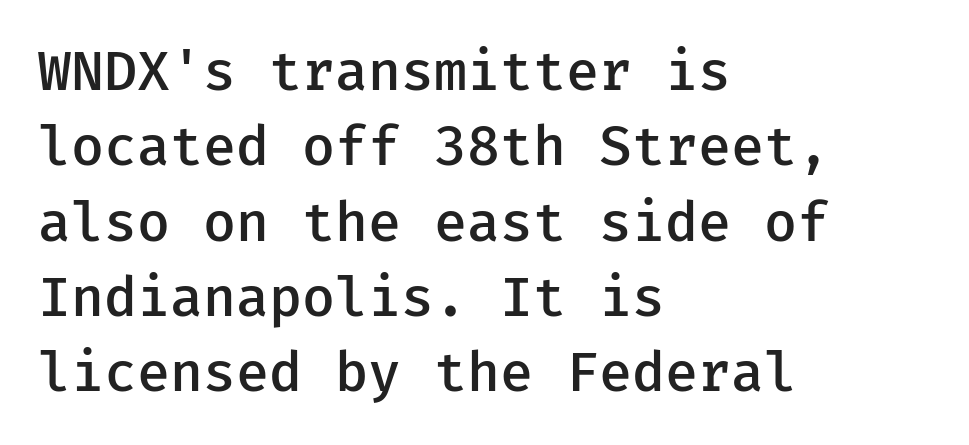
Examine the stroke ends and you'll find no serifs. In terms of leading, this rendering sits right in the middle. Compared with typical body copy, the letter spacing here is the same. The paragraph has a hard left edge and a soft right edge. The characters look somewhat weighty, a semibold short of true bold. The foot of each line stays bare and open.
